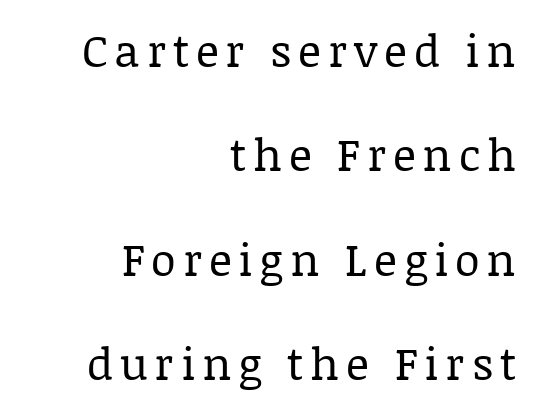
The weight would be labelled regular, book, light, or lighter still. One-word summary of the alignment: right. Rendered with straight, roman letterforms. Leading is clearly above the norm, producing a sparse column. Bare-footed words on every line.
